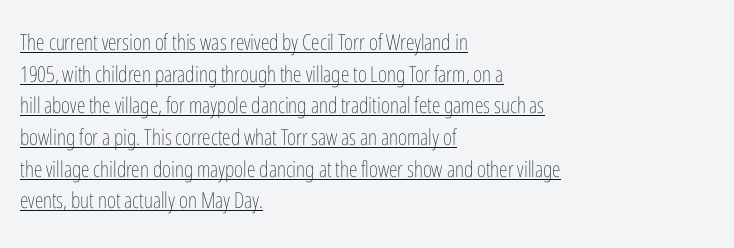
All the whitespace from short lines collects on the right. The font's upright variant was chosen for this text. Observe the ordinary spacing: letters are neighbours, not strangers. This reads as an unemphasized weight, regular at the heaviest.
